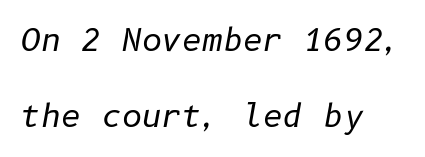
Q: Is the text bold? A: No.
Q: Is the text italic (slanted)? A: Yes, it leans right by about 10 degrees.
Q: Is the text underlined? A: No.
Q: How is the paragraph aligned? A: Left-aligned.
Q: Is the spacing between letters normal or unusually wide? A: Normal.
Q: Is the spacing between lines tight, normal or loose? A: Loose.
Q: Width (condensed, normal, or wide)? A: Normal.
Q: Stroke contrast? A: Low.
Q: x-height? A: Medium.
